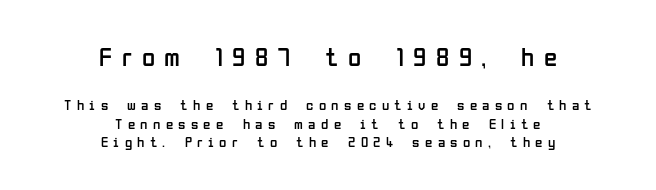
{"italic": "no", "bold": "no", "underline": "no", "align": "center", "line_spacing": "normal", "line_spacing_ratio": 1.26, "letter_spacing": "wide", "letter_spacing_em": 0.35, "larger_block": "first", "size_ratio": 1.8, "glyph_px": 27}
